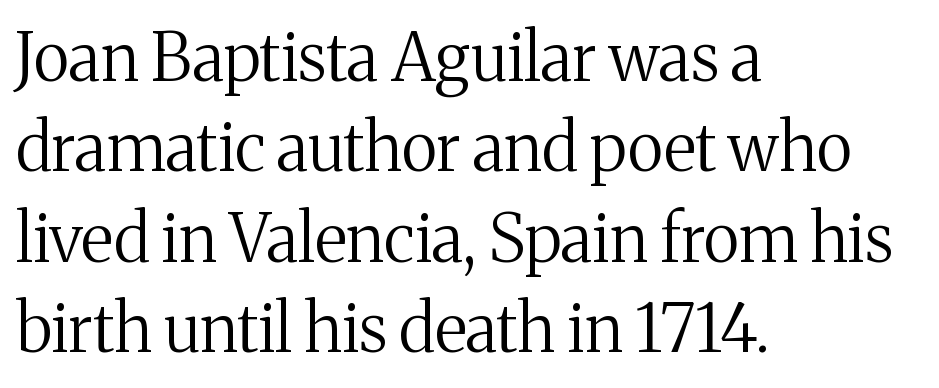
{"serif": "yes", "italic": "no", "bold": "no", "weight": "regular", "width": "normal", "stroke_contrast": "medium", "x_height": "medium", "monospaced": "no", "underline": "no", "align": "left", "line_spacing": "normal", "line_spacing_ratio": 1.37, "letter_spacing": "normal", "letter_spacing_em": 0.0, "glyph_px": 66}
